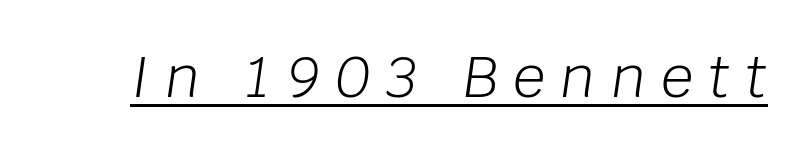
Q: Is the text bold? A: No.
Q: Is the text italic (slanted)? A: Yes, it leans right by about 8 degrees.
Q: Is the text underlined? A: Yes.
Q: Is the spacing between letters normal or unusually wide? A: Unusually wide.
Q: Width (condensed, normal, or wide)? A: Normal.
Q: Stroke contrast? A: Low.
Q: x-height? A: Large.
Q: Monospaced? A: No.
